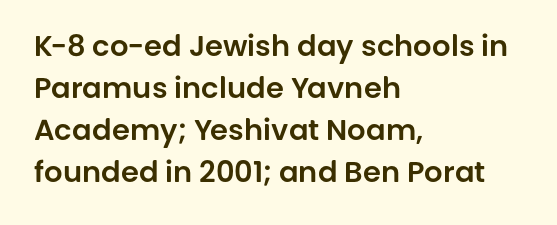
Q: Is the text italic (slanted)? A: No, it is upright.
Q: Is the typeface a serif or a sans-serif typeface? A: Sans-serif.
Q: Is the text underlined? A: No.
Q: How is the paragraph aligned? A: Left-aligned.
Q: Is the spacing between letters normal or unusually wide? A: Normal.
Q: Is the spacing between lines tight, normal or loose? A: Normal.
Q: Width (condensed, normal, or wide)? A: Normal.
Q: Stroke contrast? A: Low.
Q: x-height? A: Large.
Q: Monospaced? A: No.
